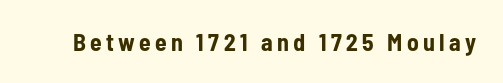
The image shows 24 px bold type, upright; set not underlined.
